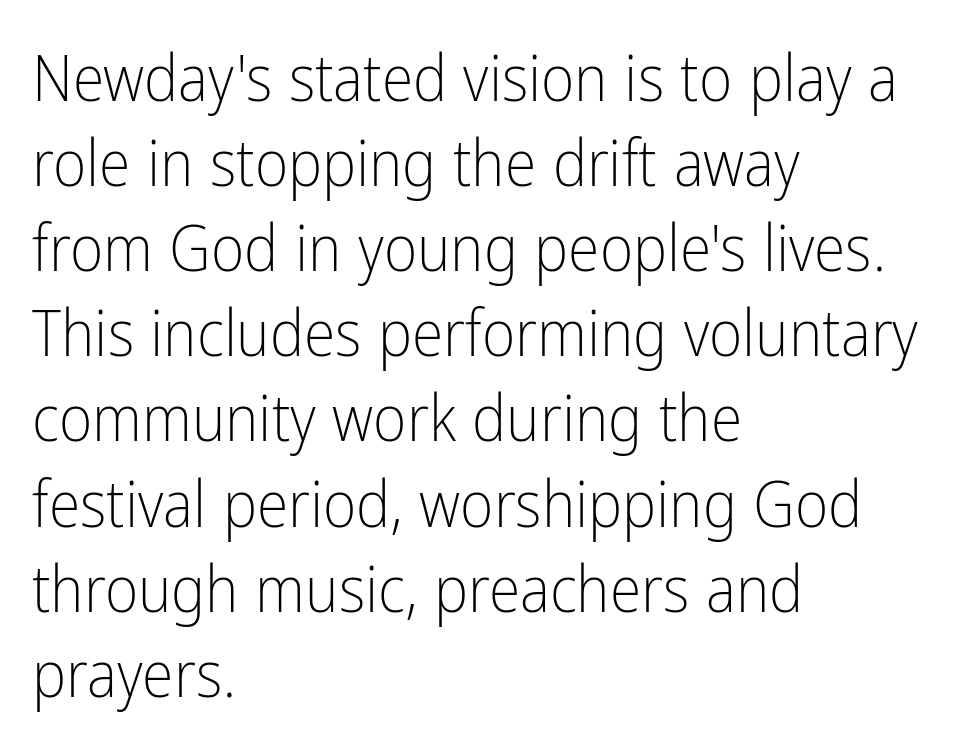
Counters stay open thanks to moderate or lighter strokes. Is there much room between lines? A standard amount, neither cramped nor airy. The passage shown is not underscored anywhere. The letters advance in unequal steps, a hallmark of proportional type. Each line starts at the same left margin while the right side varies. Look at the tracking — it's just the regular setting, nothing added.
